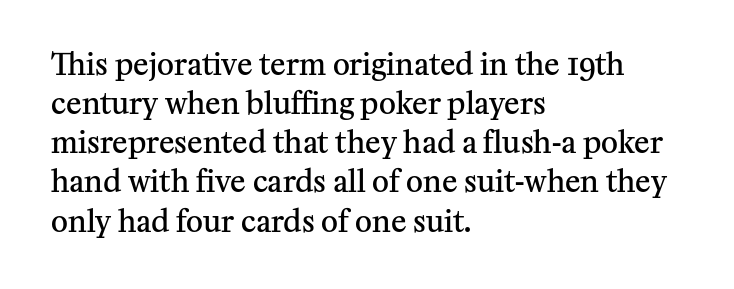
Plain, unruled lines of type. Is the block centered? No — it sits flush against the left margin. The letters stand straight up with perfectly vertical stems. A typesetter would call this proportional, since set widths differ per character. The passage shown stacks its lines at a standard gap.
